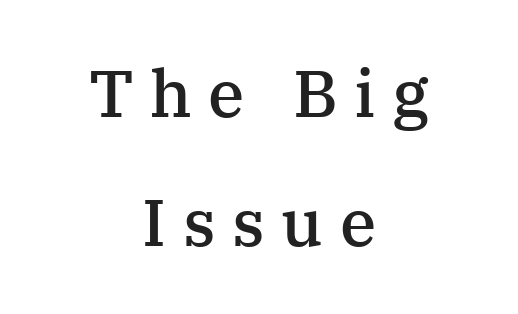
The image shows 66 px semibold serif type, upright; set centered, loose line spacing (1.95x), unusually wide letter spacing (+0.25 em), not underlined; medium stroke contrast and a medium x-height.
